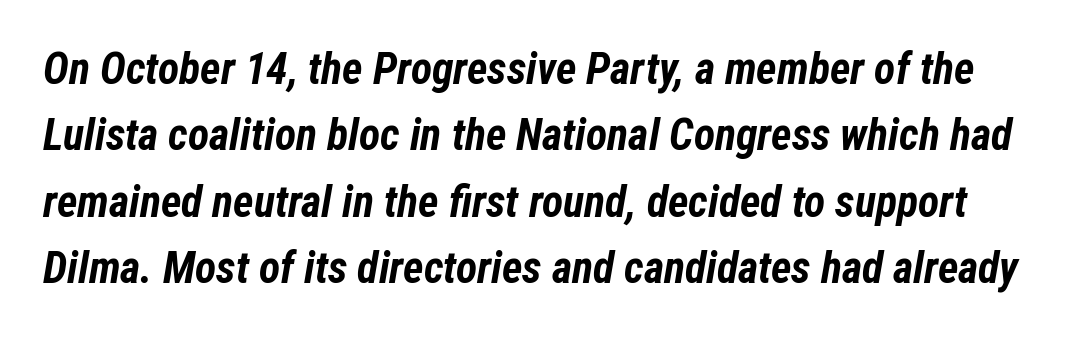
Q: Is the text bold? A: Yes.
Q: Is the text italic (slanted)? A: Yes, it leans right by about 12 degrees.
Q: Is the text underlined? A: No.
Q: Is the spacing between letters normal or unusually wide? A: Normal.
Q: Is the spacing between lines tight, normal or loose? A: Normal.
Q: Width (condensed, normal, or wide)? A: Condensed.
Q: Stroke contrast? A: Low.
Q: x-height? A: Medium.
Q: Monospaced? A: No.
